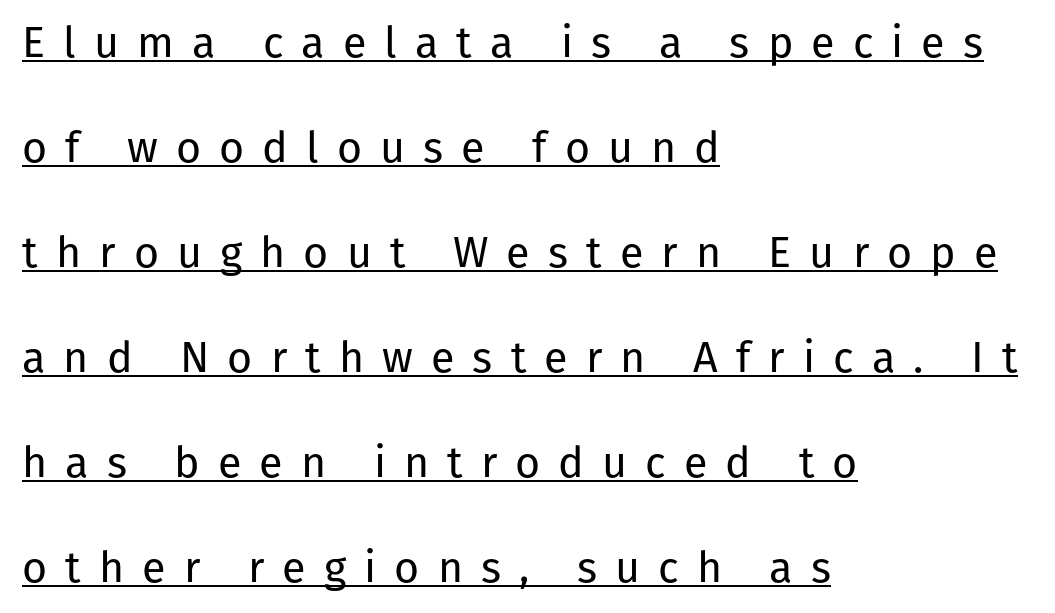
Observe the absence of serifs on each vertical stroke in this sample. Each stroke keeps to a modest, everyday thickness or less. Horizontal bands of white between lines are thick stripes. What stands out about the letter spacing? Its width — letters are far apart.
